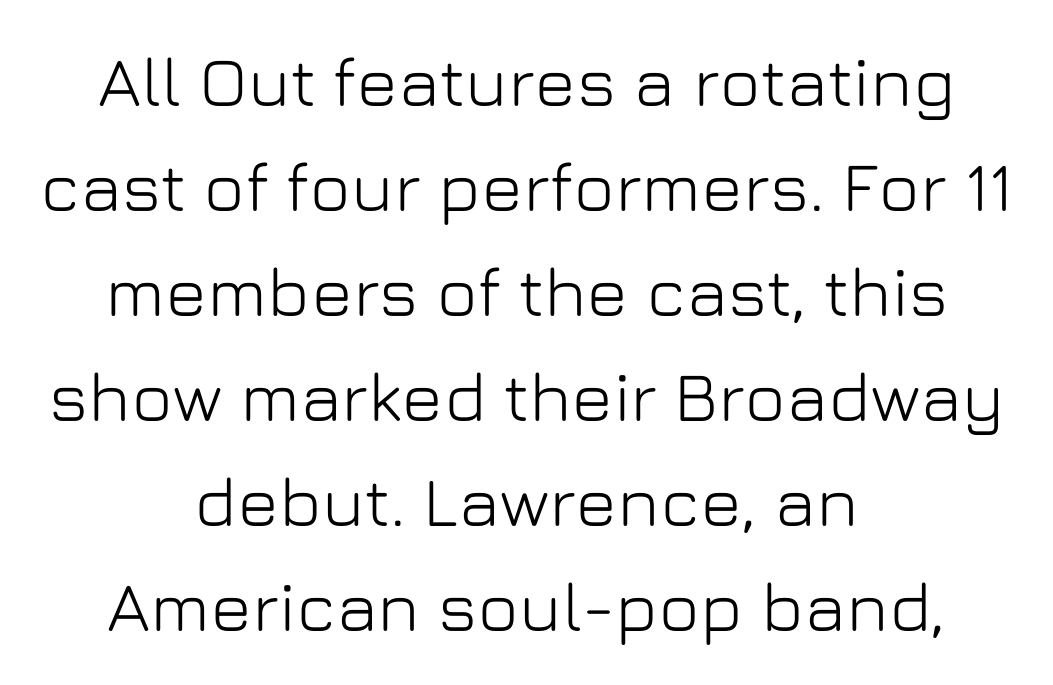
Q: Is the text italic (slanted)? A: No, it is upright.
Q: Is the typeface a serif or a sans-serif typeface? A: Sans-serif.
Q: Is the text underlined? A: No.
Q: How is the paragraph aligned? A: Centered.
Q: Is the spacing between letters normal or unusually wide? A: Normal.
Q: Is the spacing between lines tight, normal or loose? A: Normal.
Q: Width (condensed, normal, or wide)? A: Normal.
Q: Stroke contrast? A: Low.
Q: x-height? A: Medium.
Q: Monospaced? A: No.
